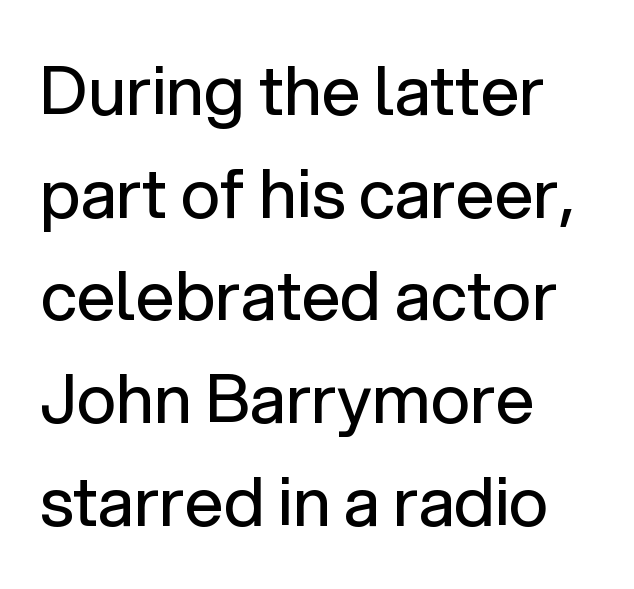
The image shows 68 px regular-weight sans-serif type, upright; set left-aligned, normal line spacing (1.51x), normal letter spacing, not underlined; low stroke contrast and a medium x-height.
